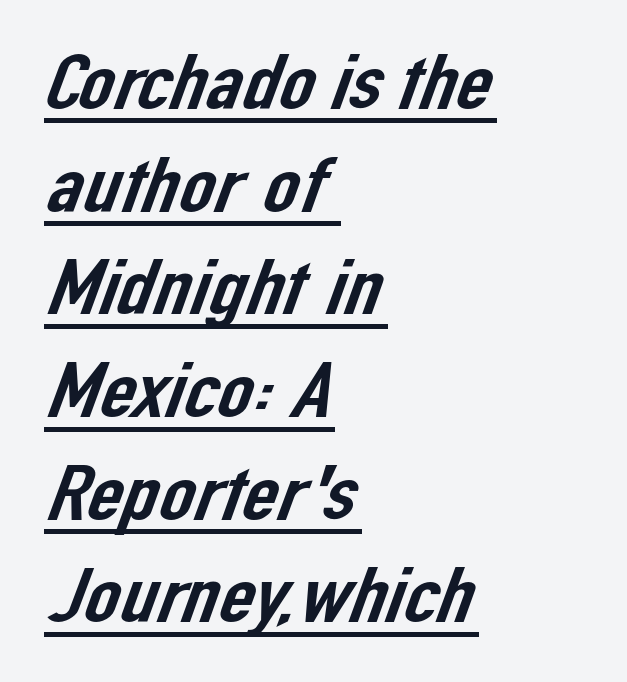
The image shows 79 px sans-serif type; set left-aligned, normal line spacing (1.3x), normal letter spacing, underlined; low stroke contrast and a medium x-height.
